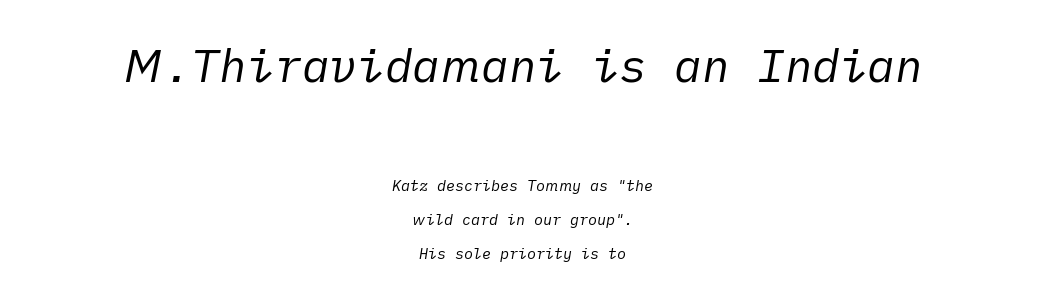
The image shows 46 px regular-weight type, italic (leaning right); set centered, loose line spacing (2.27x), normal letter spacing, not underlined; the first (top) block is 3.07x larger; low stroke contrast and a medium x-height.
